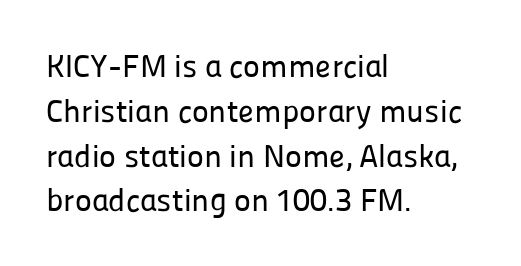
Proportional: the letters do not fall into vertical columns. Compared with typical paragraphs, the rows here are spaced about the same. The letters stand upright; this is a roman face. Notice how the passage keeps a crisp vertical edge on the left only. Inter-character spacing is left at the font's built-in metrics. The rendering shows plain stroke endings on the letterforms — a sans-serif design.
